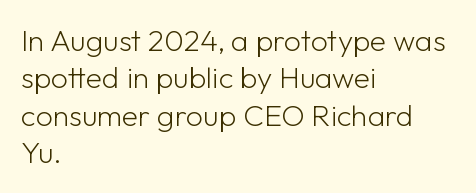
No extra tracking has been applied to these lines. The rendering uses a moderate line-height, typical for paragraphs. The space directly below the letters is spotless. Looks like regular typesetting: each glyph gets only the width it needs.
